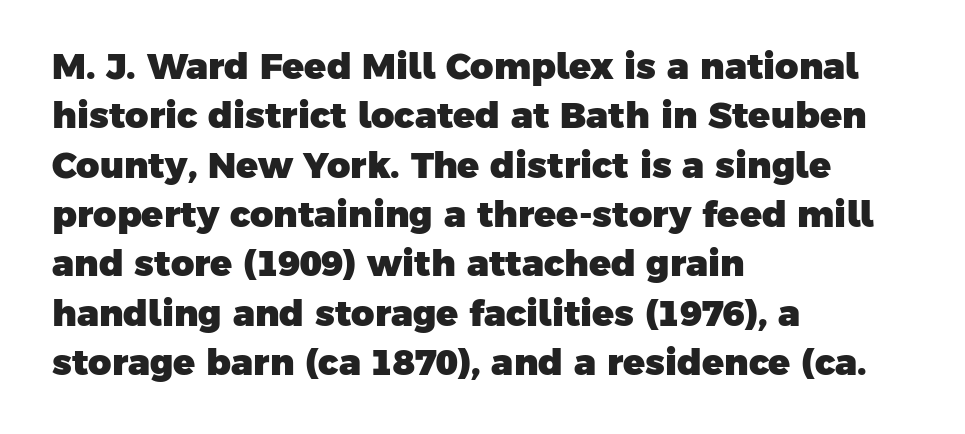
The characters look thick and weighty, a clear bold. Check under the words: just untouched page. Here the designer chose a conventional face with non-uniform glyph widths. Words appear dense and cohesive because spacing is normal.
